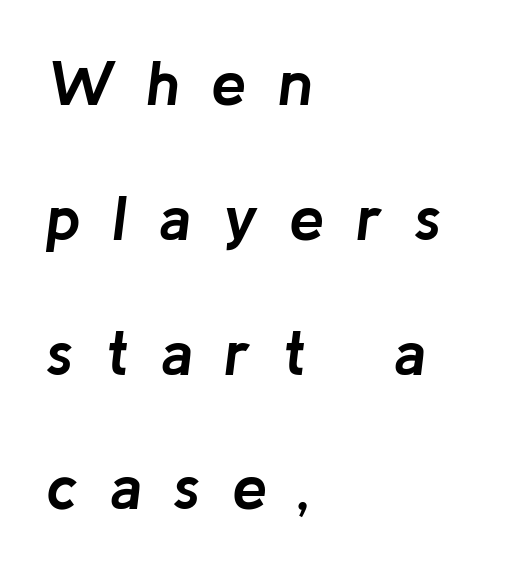
The image shows 63 px semibold type, italic (leaning right); set left-aligned, loose line spacing (2.14x), unusually wide letter spacing (+0.5 em), not underlined; low stroke contrast and a medium x-height.
